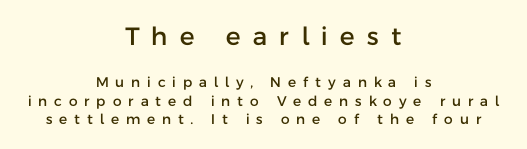
These lines have a slow, spaced-out rhythm from letter to letter. If you folded the block vertically in half, each line would mirror itself in length. Whoever set this made the first block the dominant, larger element. What's the leading like? Ordinary, nothing unusual. The specimen omits any rule beneath the text block's lines.
